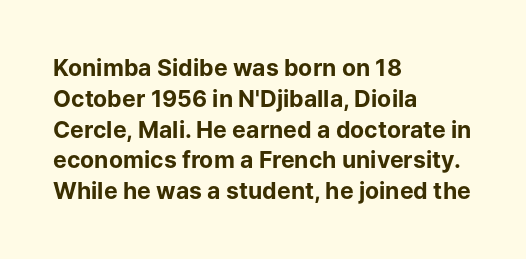
It's the straight-up-and-down kind of type. Descender tails drop into unmarked territory. Weight check: bold — yes, fully. Line beginnings align vertically; line endings do not.
